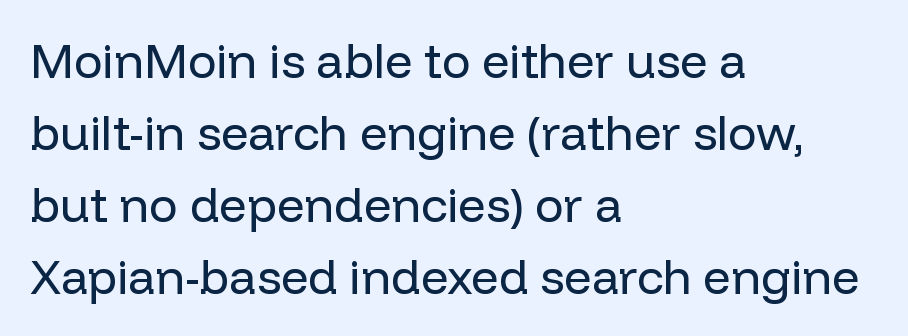
This rendering uses left alignment, leaving the right contour irregular. Nothing unusual about the tracking: characters are spaced as the font intends. The typeface has the unassuming heft of standard copy or less. Is this a sans? Yes — the strokes have no serifs. Spacing verdict: proportional, widths tailored to each character. Vertically, the passage feels balanced, rows spaced as you'd expect.
